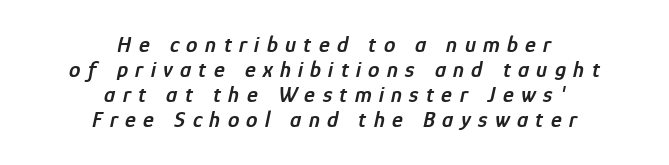
Slanted lettering throughout. Summary of weight: moderately heavy, a semibold. Horizontal alignment here is central, giving a formal, balanced look. The letterforms stand isolated, each surrounded by extra space. Descenders are the only things crossing below the line.
